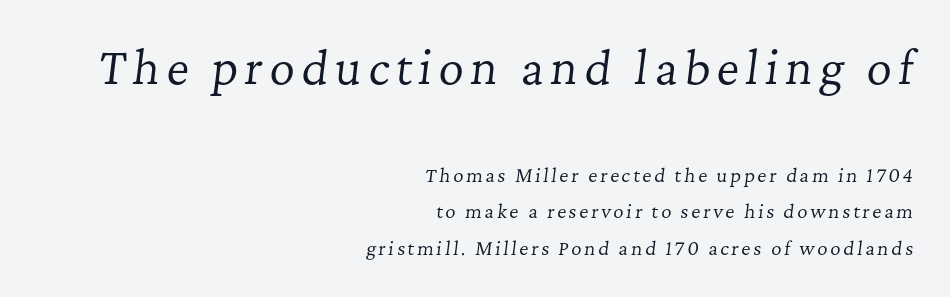
Heaviness? Minimal to ordinary, like unemphasized prose. Look at the bottom of the vertical strokes: they flare into serifs here. This sample uses an oblique cut, with every glyph tilted off the vertical. A student would call this right alignment; a typographer would say flush right, rag left. Varying glyph widths throughout — classic text-font behaviour. The earlier block is typeset at a bigger size than the later block.
